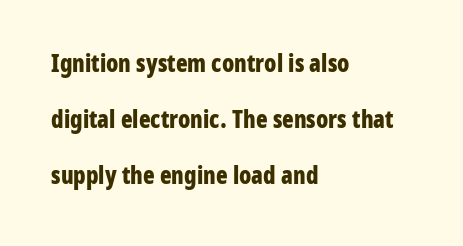
Q: Is the text bold? A: Yes.
Q: Is the text italic (slanted)? A: No, it is upright.
Q: Is the text underlined? A: No.
Q: How is the paragraph aligned? A: Left-aligned.
Q: Is the spacing between letters normal or unusually wide? A: Normal.
Q: Is the spacing between lines tight, normal or loose? A: Loose.
